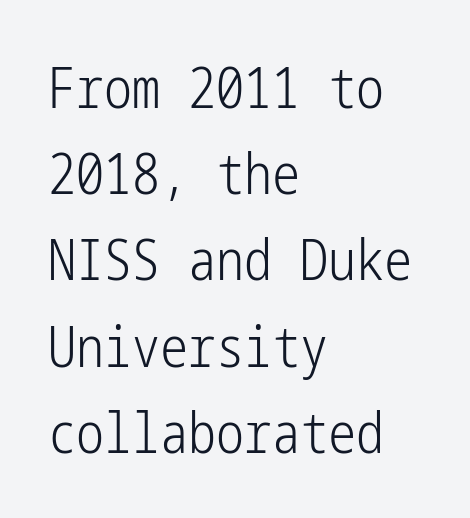
Q: Is the text bold? A: No.
Q: Is the text italic (slanted)? A: No, it is upright.
Q: Is the typeface a serif or a sans-serif typeface? A: Sans-serif.
Q: Is the text underlined? A: No.
Q: How is the paragraph aligned? A: Left-aligned.
Q: Is the spacing between letters normal or unusually wide? A: Normal.
Q: Is the spacing between lines tight, normal or loose? A: Normal.
Q: Width (condensed, normal, or wide)? A: Condensed.
Q: Stroke contrast? A: Low.
Q: x-height? A: Medium.
